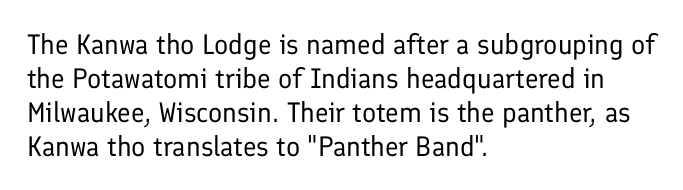
Q: Is the text bold? A: No.
Q: Is the text italic (slanted)? A: No, it is upright.
Q: Is the typeface a serif or a sans-serif typeface? A: Sans-serif.
Q: Is the text underlined? A: No.
Q: How is the paragraph aligned? A: Left-aligned.
Q: Is the spacing between letters normal or unusually wide? A: Normal.
Q: Width (condensed, normal, or wide)? A: Normal.
Q: Stroke contrast? A: Low.
Q: x-height? A: Medium.
Q: Monospaced? A: No.
